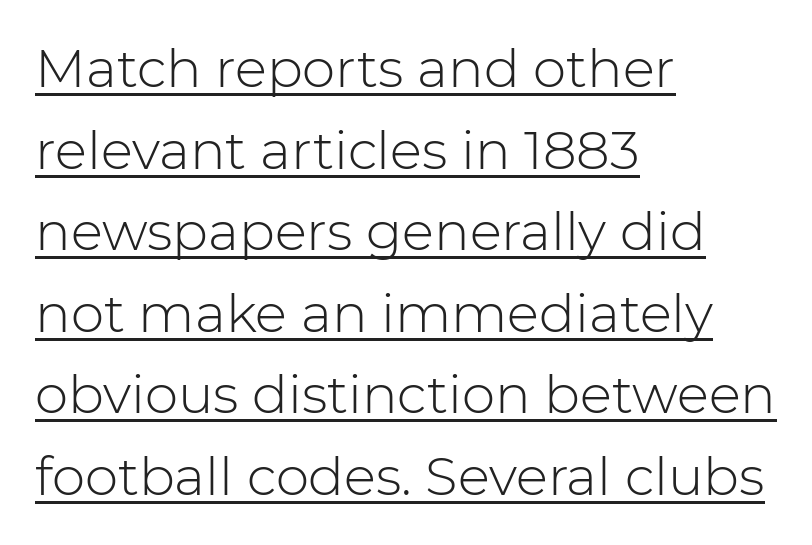
The words here are underlined. Bold? No — there's no thickening of the strokes. Compared with typical body copy, the letter spacing here is the same. You could not count columns in this text — the font is proportionally spaced. Is the block centered? No — it sits flush against the left margin. Unlike italic type, these characters show no tilt at all.
